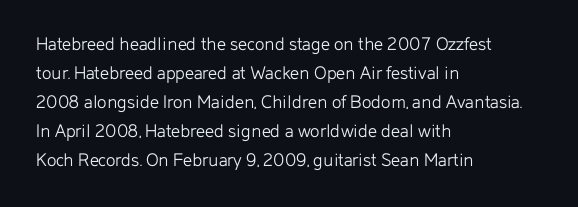
Q: Is the text bold? A: No.
Q: Is the text italic (slanted)? A: No, it is upright.
Q: Is the text underlined? A: No.
Q: How is the paragraph aligned? A: Left-aligned.
Q: Is the spacing between letters normal or unusually wide? A: Normal.
Q: Is the spacing between lines tight, normal or loose? A: Normal.
